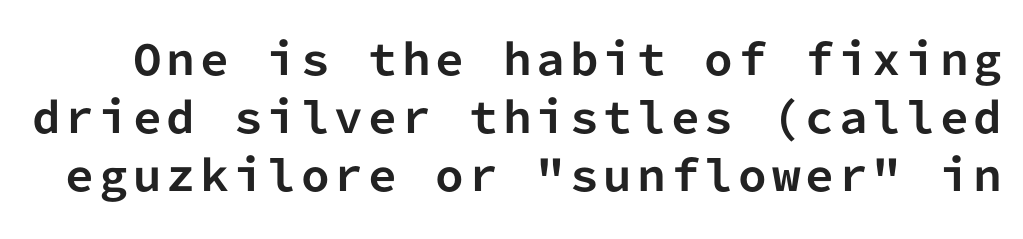
The image shows 41 px bold sans-serif type, upright, monospaced; set normal line spacing (1.41x), not underlined; low stroke contrast and a medium x-height.
